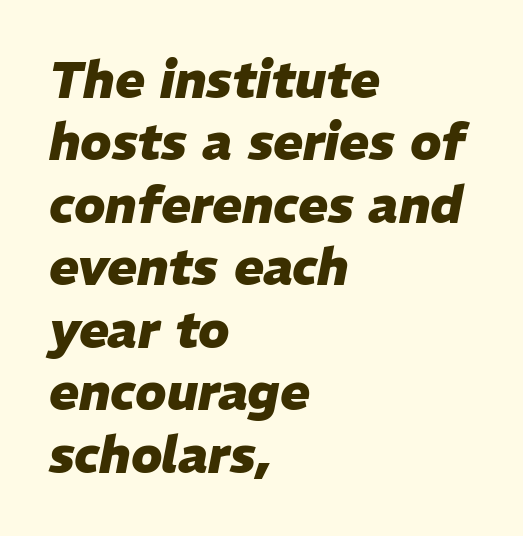
How would I describe the line gaps? Plain and ordinary. Here the designer chose a conventional face with non-uniform glyph widths. A clean baseline with only descenders dipping below it. Standard letterfit; no display-style spreading of the glyphs. Summary of weight: heavy, a full bold.
